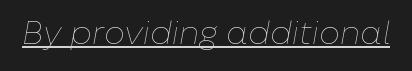
{"italic": "yes", "lean": "right", "slant_degrees": 10, "bold": "no", "weight": "thin", "width": "normal", "stroke_contrast": "low", "x_height": "medium", "monospaced": "no", "underline": "yes", "letter_spacing": "normal", "letter_spacing_em": 0.0, "glyph_px": 33}
